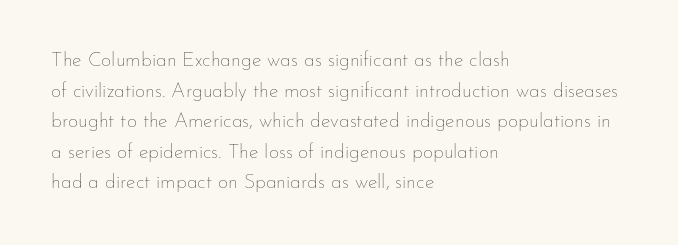
The image shows 20 px text type, upright; set left-aligned, normal line spacing (1.53x), normal letter spacing, not underlined.
